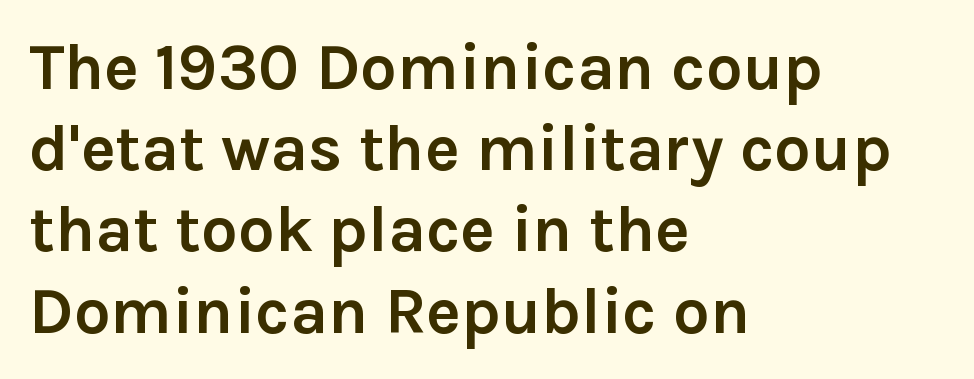
The image shows 65 px semibold sans-serif type, upright; set left-aligned, normal line spacing (1.25x), normal letter spacing, not underlined; low stroke contrast and a medium x-height.
